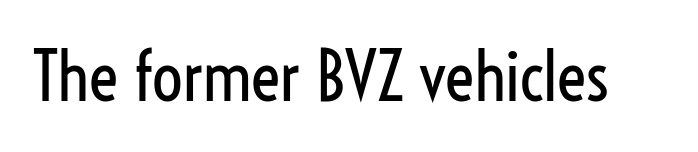
Q: Is the text bold? A: No.
Q: Is the text italic (slanted)? A: No, it is upright.
Q: Is the typeface a serif or a sans-serif typeface? A: Sans-serif.
Q: Is the text underlined? A: No.
Q: Is the spacing between letters normal or unusually wide? A: Normal.
Q: Width (condensed, normal, or wide)? A: Condensed.
Q: Stroke contrast? A: Low.
Q: x-height? A: Medium.
Q: Monospaced? A: No.
